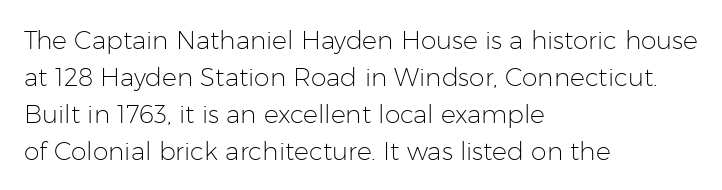
{"italic": "no", "bold": "no", "underline": "no", "align": "left", "line_spacing": "normal", "line_spacing_ratio": 1.48, "letter_spacing": "normal", "letter_spacing_em": 0.0, "glyph_px": 25}
